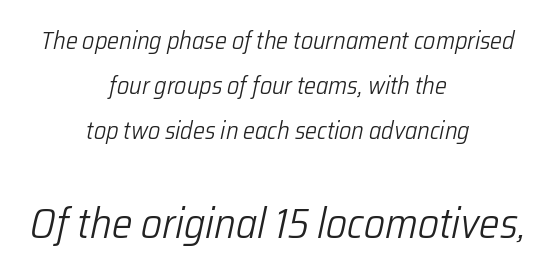
Q: Is the text bold? A: No.
Q: Is the text italic (slanted)? A: Yes, it leans right by about 12 degrees.
Q: Is the text underlined? A: No.
Q: How is the paragraph aligned? A: Centered.
Q: Is the spacing between letters normal or unusually wide? A: Normal.
Q: Which block of text is set in a larger size, the first (top) or the second (bottom)? A: The second (bottom) one.
Q: Width (condensed, normal, or wide)? A: Condensed.
Q: Stroke contrast? A: Low.
Q: x-height? A: Medium.
Q: Monospaced? A: No.
